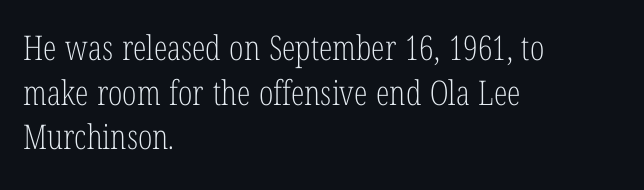
The image shows 34 px light, condensed serif type, upright; set left-aligned, normal line spacing (1.31x), normal letter spacing, not underlined; low stroke contrast and a medium x-height.
